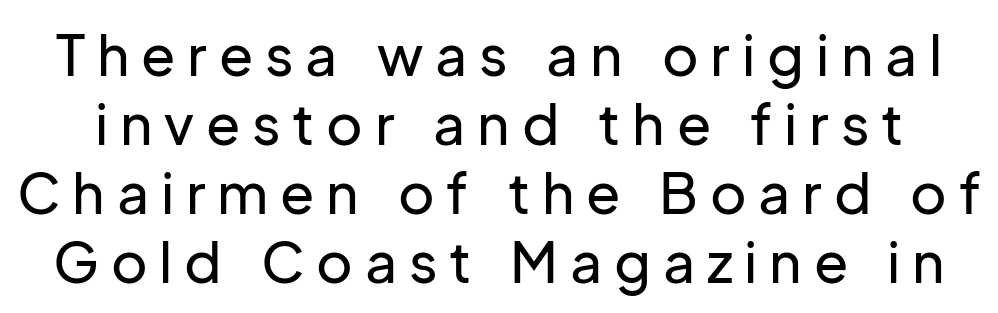
Quick note: not italic, upright. This rendering features lettering with no underline. Do the characters align in a grid? No, the font is proportional. Letter spacing: wide.
